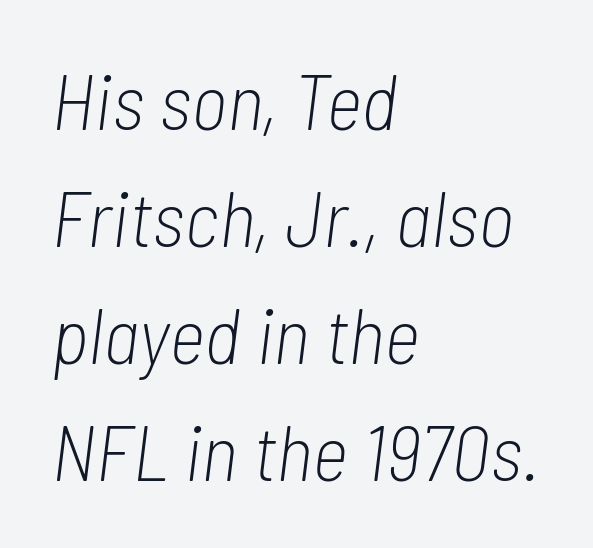
The image shows 79 px light, condensed type, italic (leaning right); set left-aligned, normal line spacing (1.48x), normal letter spacing, not underlined; low stroke contrast and a medium x-height.
